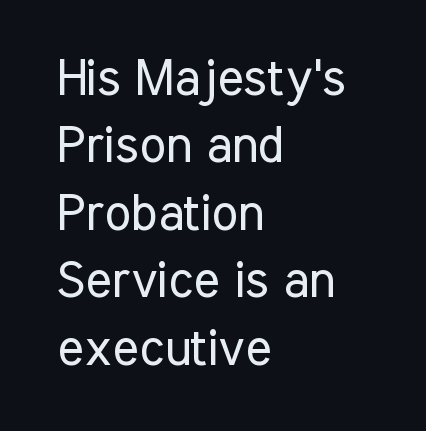
The image shows 50 px regular-weight, condensed sans-serif type, upright; set left-aligned, normal line spacing (1.35x), normal letter spacing, not underlined; low stroke contrast and a medium x-height.
